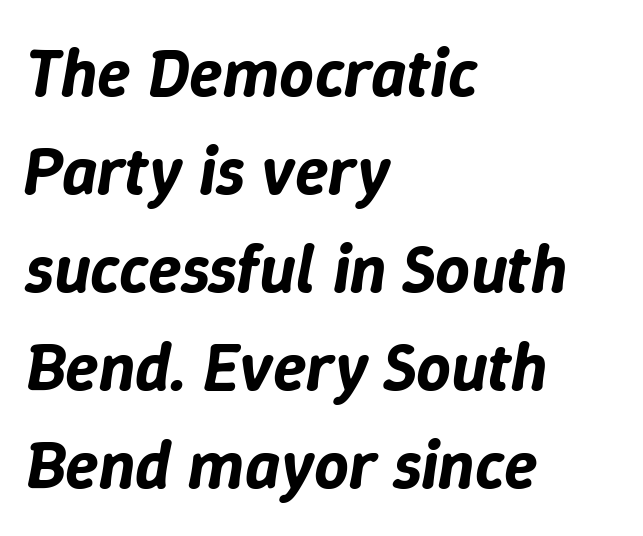
Descenders are the only things crossing below the line. Is this a fixed-width face? No — the glyphs have proportional, varying widths. These lines are set flush left with a ragged right edge. If you measured baseline to baseline, you'd find a middling distance.
